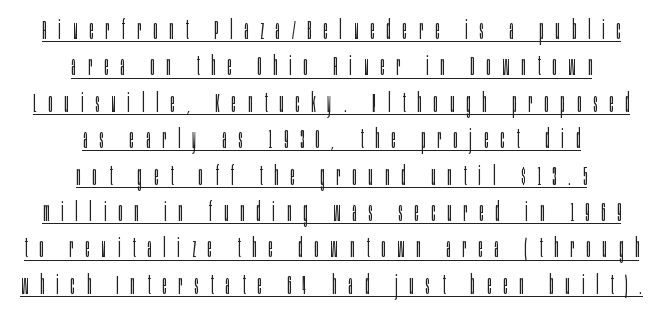
The image shows 26 px text type, upright; set centered, normal line spacing (1.4x), unusually wide letter spacing (+0.46 em), underlined.
